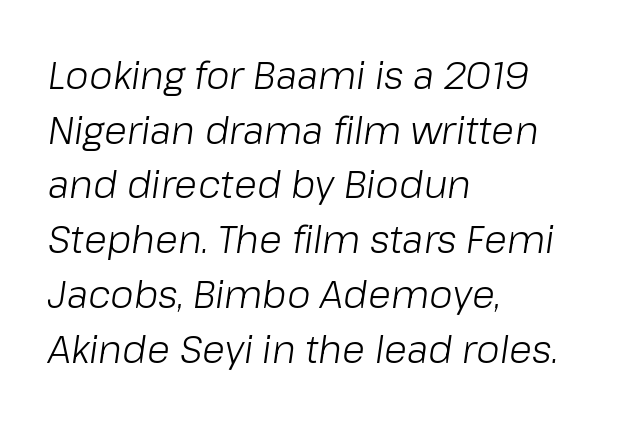
{"italic": "yes", "lean": "right", "slant_degrees": 8, "bold": "no", "weight": "light", "width": "normal", "stroke_contrast": "low", "x_height": "medium", "monospaced": "no", "underline": "no", "align": "left", "line_spacing": "normal", "line_spacing_ratio": 1.44, "letter_spacing": "normal", "letter_spacing_em": 0.0, "glyph_px": 38}
